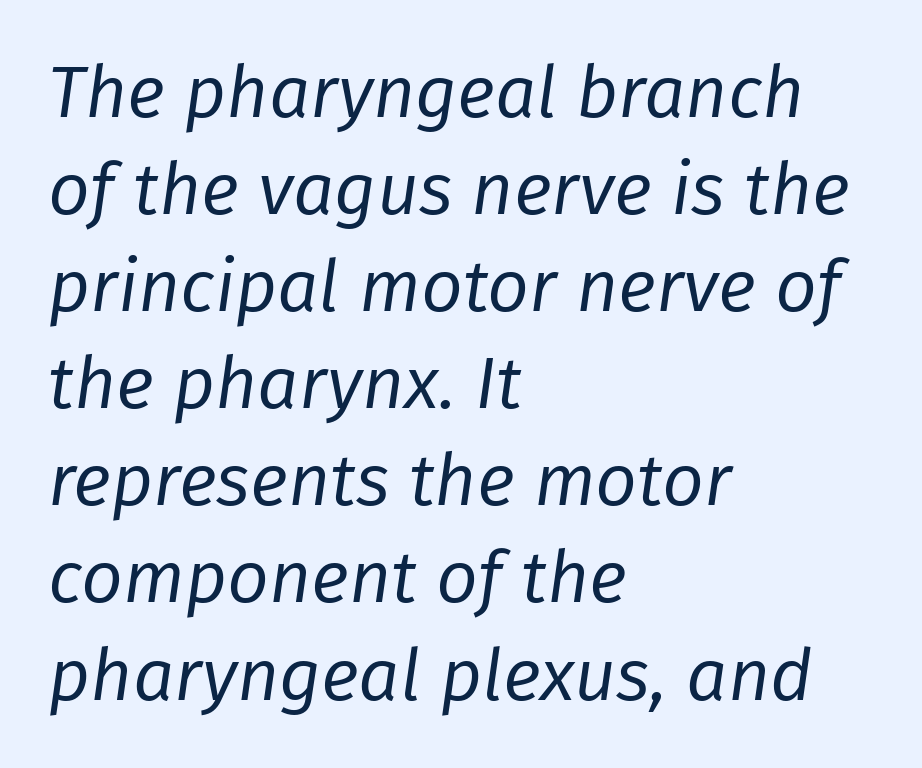
Line beginnings align vertically; line endings do not. Quick note: underline off. Each stroke keeps to a modest, everyday thickness or less. These lines are rendered in a variable-pitch font. Honestly, the letter spacing is just normal — you wouldn't notice it.
